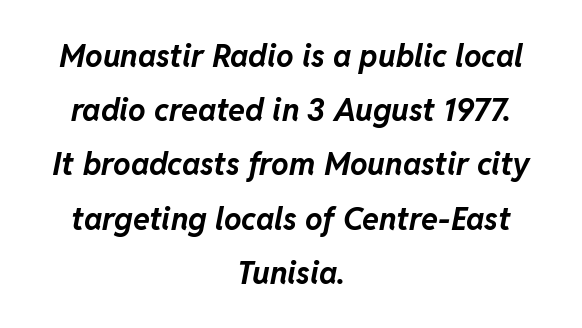
The font is running at its bold setting. You could not count columns in this text — the font is proportionally spaced. One-word summary of the alignment: center. Rendered with sloped, italic letterforms.
